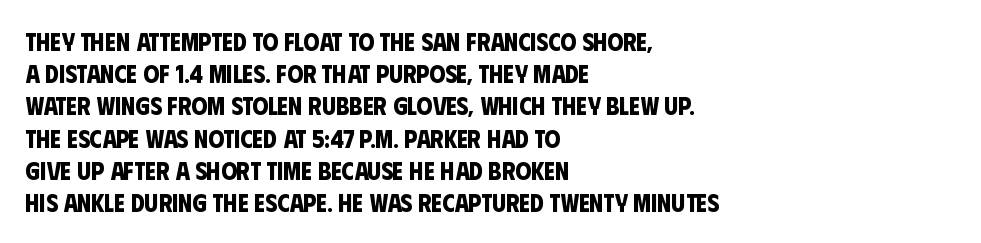
{"bold": "yes", "underline": "no", "align": "left", "line_spacing": "normal", "line_spacing_ratio": 1.29, "letter_spacing": "normal", "letter_spacing_em": 0.0, "glyph_px": 25}
